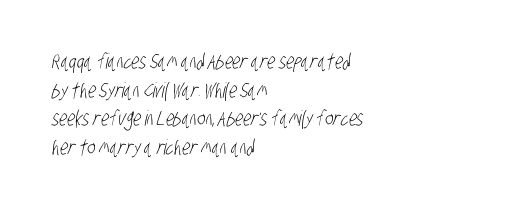
The image shows 21 px text type; set left-aligned, normal line spacing (1.36x), normal letter spacing, not underlined.
